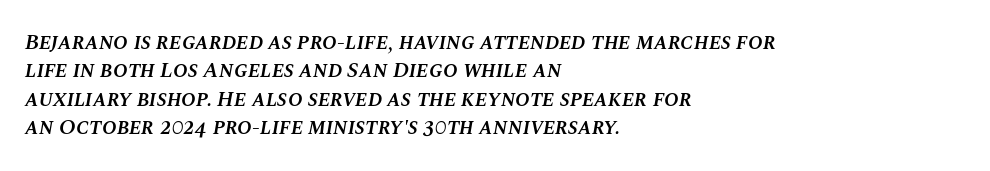
{"italic": "yes", "lean": "right", "slant_degrees": 10, "bold": "semi", "underline": "no", "align": "left", "line_spacing": "normal", "line_spacing_ratio": 1.29, "letter_spacing": "normal", "letter_spacing_em": 0.0, "glyph_px": 22}
